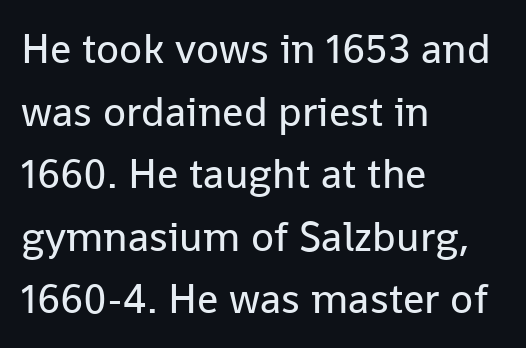
Stroke mass is kept to a normal reading level or below. The rendering shows plain stroke endings on the letterforms — a sans-serif design. Notice how the stems are strictly vertical — no italics here. The passage shown is not underscored anywhere.
